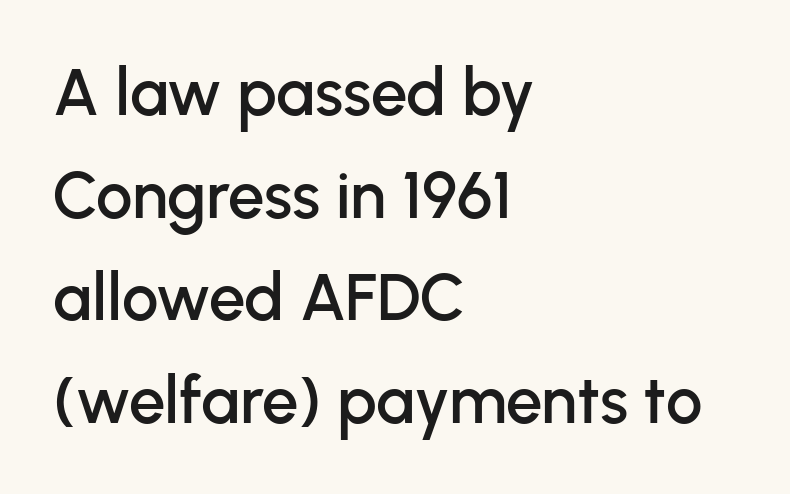
Q: Is the text italic (slanted)? A: No, it is upright.
Q: Is the typeface a serif or a sans-serif typeface? A: Sans-serif.
Q: Is the text underlined? A: No.
Q: How is the paragraph aligned? A: Left-aligned.
Q: Is the spacing between letters normal or unusually wide? A: Normal.
Q: Is the spacing between lines tight, normal or loose? A: Normal.
Q: Width (condensed, normal, or wide)? A: Normal.
Q: Stroke contrast? A: Low.
Q: x-height? A: Medium.
Q: Monospaced? A: No.
